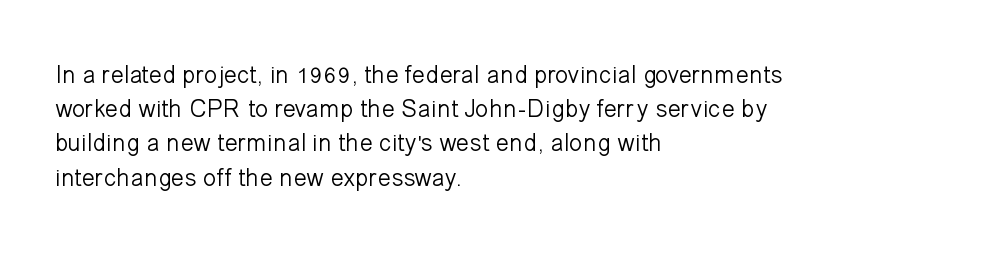
{"italic": "no", "bold": "no", "underline": "no", "align": "left", "line_spacing": "normal", "line_spacing_ratio": 1.37, "letter_spacing": "normal", "letter_spacing_em": 0.0, "glyph_px": 25}
